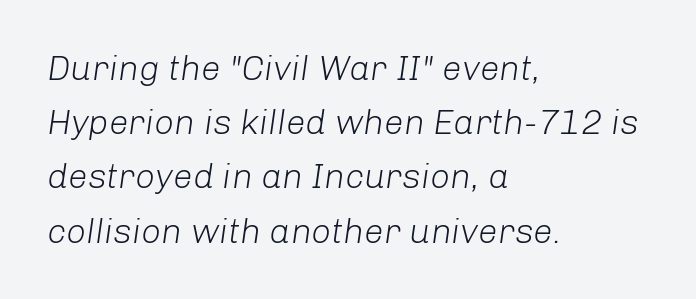
{"italic": "yes", "lean": "right", "slant_degrees": 8, "bold": "no", "weight": "light", "width": "normal", "stroke_contrast": "low", "x_height": "medium", "monospaced": "no", "underline": "no", "align": "left", "line_spacing": "normal", "line_spacing_ratio": 1.55, "letter_spacing": "normal", "letter_spacing_em": 0.0, "glyph_px": 35}
